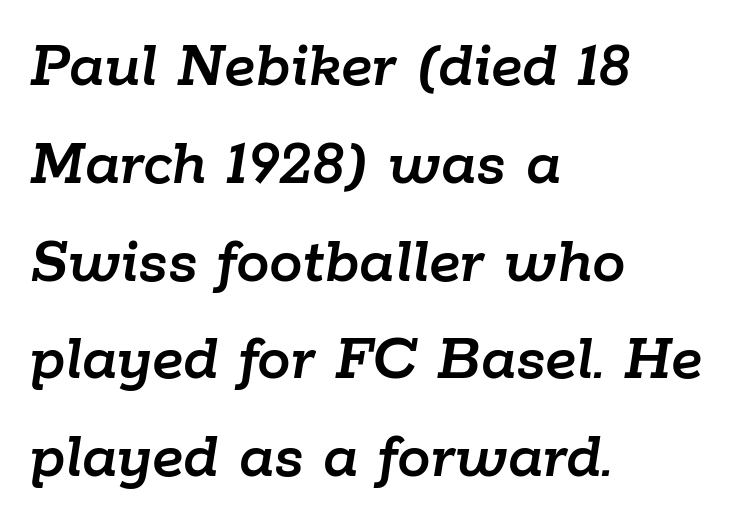
The image shows 67 px text type, italic (leaning right); set left-aligned, normal line spacing (1.46x), normal letter spacing, not underlined; low stroke contrast and a medium x-height.
